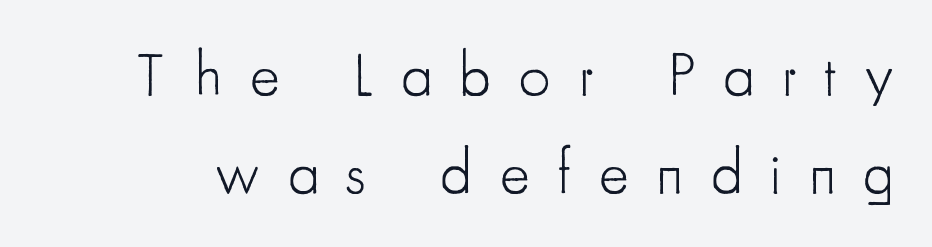
Q: Is the text bold? A: No.
Q: Is the text italic (slanted)? A: No, it is upright.
Q: Is the typeface a serif or a sans-serif typeface? A: Sans-serif.
Q: Is the text underlined? A: No.
Q: Is the spacing between letters normal or unusually wide? A: Unusually wide.
Q: Is the spacing between lines tight, normal or loose? A: Normal.
Q: Width (condensed, normal, or wide)? A: Condensed.
Q: Stroke contrast? A: Low.
Q: x-height? A: Small.
Q: Monospaced? A: No.
